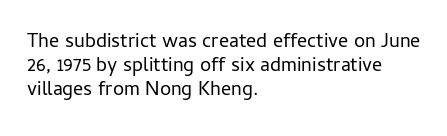
{"italic": "no", "bold": "no", "underline": "no", "align": "left", "line_spacing_ratio": 1.21, "letter_spacing": "normal", "letter_spacing_em": 0.0, "glyph_px": 20}
